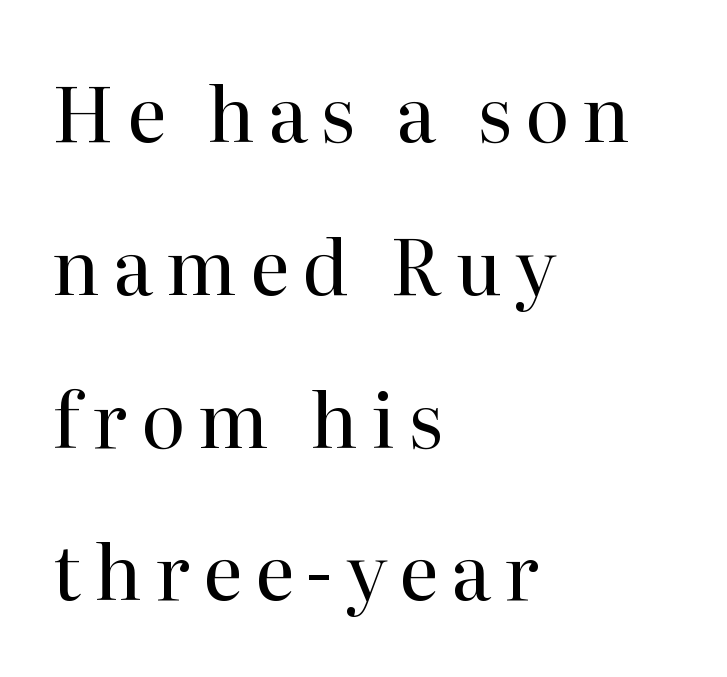
Q: Is the text bold? A: No.
Q: Is the text italic (slanted)? A: No, it is upright.
Q: Is the typeface a serif or a sans-serif typeface? A: Serif.
Q: Is the text underlined? A: No.
Q: How is the paragraph aligned? A: Left-aligned.
Q: Is the spacing between lines tight, normal or loose? A: Loose.
Q: Width (condensed, normal, or wide)? A: Normal.
Q: Stroke contrast? A: High.
Q: x-height? A: Medium.
Q: Monospaced? A: No.
